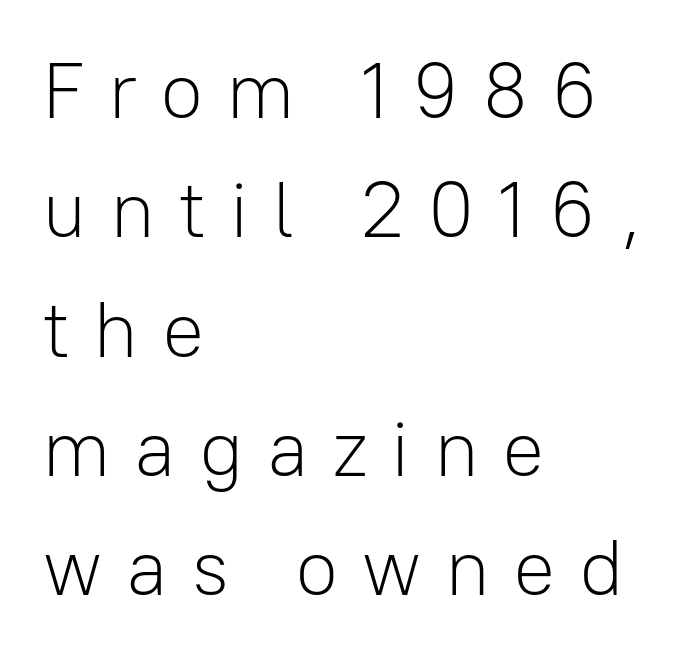
The image shows 79 px light sans-serif type, upright; set left-aligned, normal line spacing (1.51x), unusually wide letter spacing (+0.29 em), not underlined; low stroke contrast and a medium x-height.
